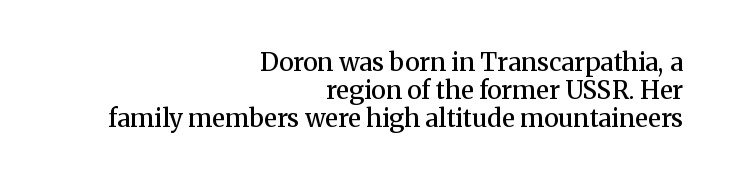
The image shows 25 px text type, upright; set right-aligned, tight line spacing (1.13x), normal letter spacing, not underlined.
